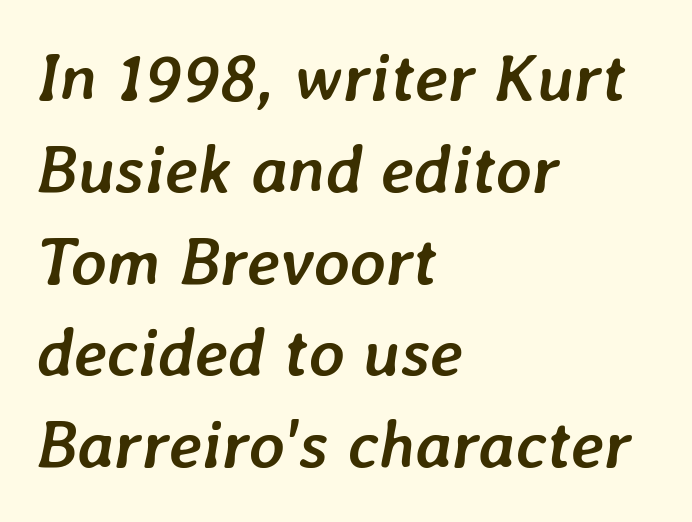
{"italic": "yes", "lean": "right", "slant_degrees": 7, "bold": "yes", "weight": "semibold", "width": "normal", "stroke_contrast": "low", "x_height": "medium", "monospaced": "no", "underline": "no", "align": "left", "line_spacing": "normal", "line_spacing_ratio": 1.35, "letter_spacing": "normal", "letter_spacing_em": 0.0, "glyph_px": 68}
